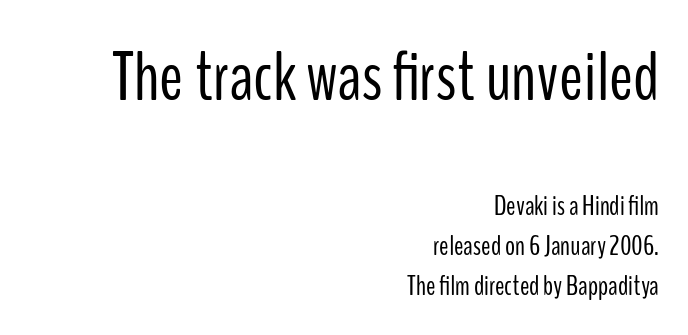
Q: Is the text bold? A: No.
Q: Is the text italic (slanted)? A: No, it is upright.
Q: Is the typeface a serif or a sans-serif typeface? A: Sans-serif.
Q: Is the text underlined? A: No.
Q: How is the paragraph aligned? A: Right-aligned.
Q: Is the spacing between letters normal or unusually wide? A: Normal.
Q: Is the spacing between lines tight, normal or loose? A: Normal.
Q: Which block of text is set in a larger size, the first (top) or the second (bottom)? A: The first (top) one.
Q: Width (condensed, normal, or wide)? A: Condensed.
Q: Stroke contrast? A: Low.
Q: x-height? A: Medium.
Q: Monospaced? A: No.
